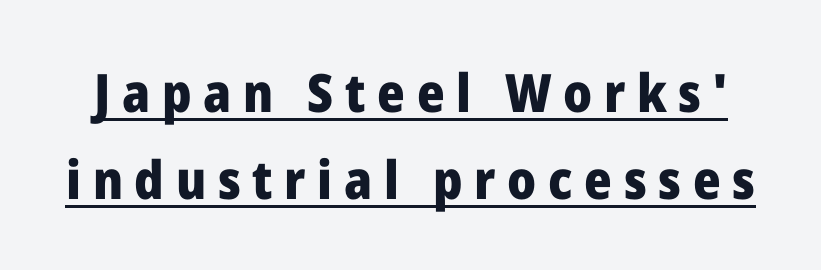
Someone cranked the tracking dial way up on this one. The rows are spaced the way most documents space them. Honestly, the underline is the first thing you notice here. Designer's note — italics off, roman on. This is sans-serif lettering, the kind often seen on screens and signage.
